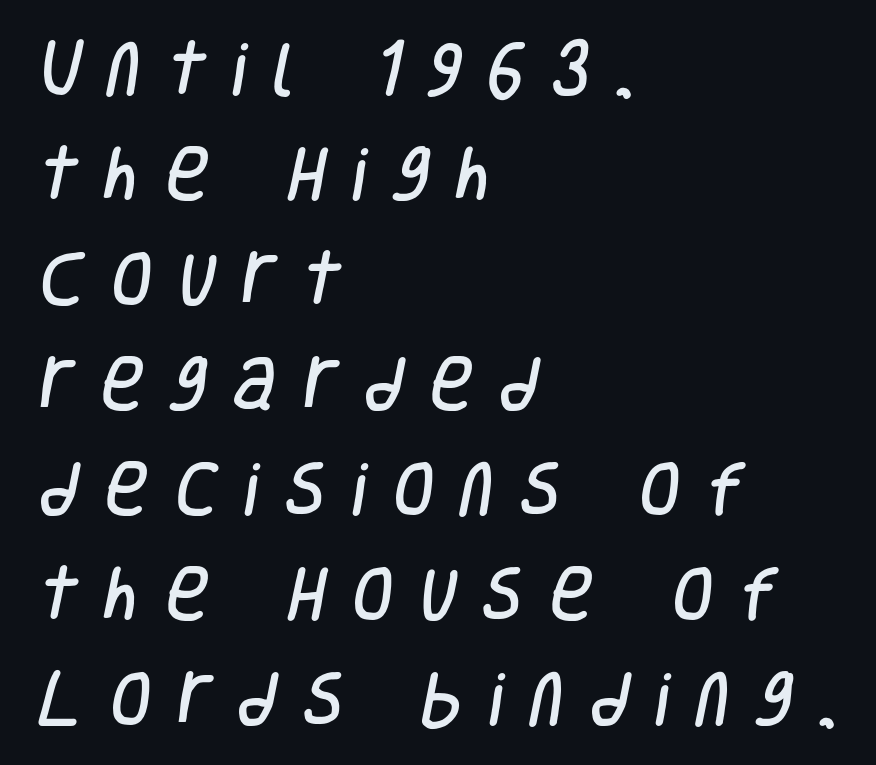
Beneath every word, the page is bare. Font category for this specimen: sans-serif. The rag falls on the right side of this text block. The face used here is proportionally spaced, like ordinary book or web type. The letterforms stand isolated, each surrounded by extra space.
